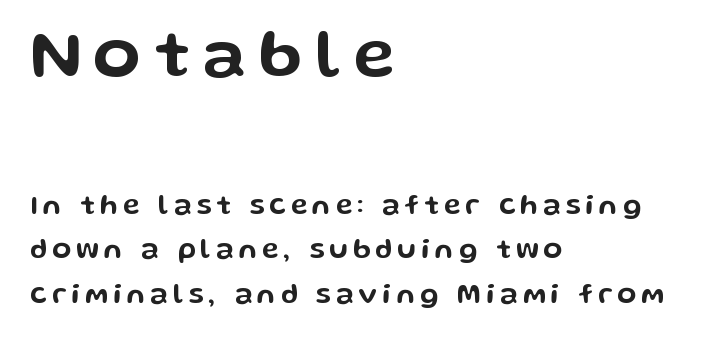
Q: Is the text italic (slanted)? A: No, it is upright.
Q: Is the typeface a serif or a sans-serif typeface? A: Sans-serif.
Q: Is the text underlined? A: No.
Q: How is the paragraph aligned? A: Left-aligned.
Q: Is the spacing between lines tight, normal or loose? A: Normal.
Q: Which block of text is set in a larger size, the first (top) or the second (bottom)? A: The first (top) one.
Q: Width (condensed, normal, or wide)? A: Wide.
Q: Stroke contrast? A: Low.
Q: x-height? A: Medium.
Q: Monospaced? A: No.
